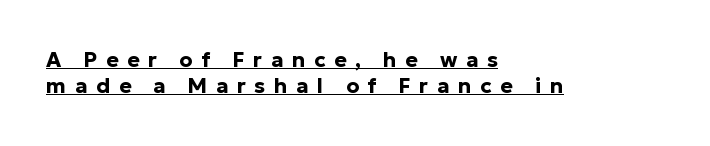
{"italic": "no", "bold": "yes", "underline": "yes", "align": "left", "line_spacing_ratio": 1.24, "letter_spacing": "wide", "letter_spacing_em": 0.41, "glyph_px": 21}
